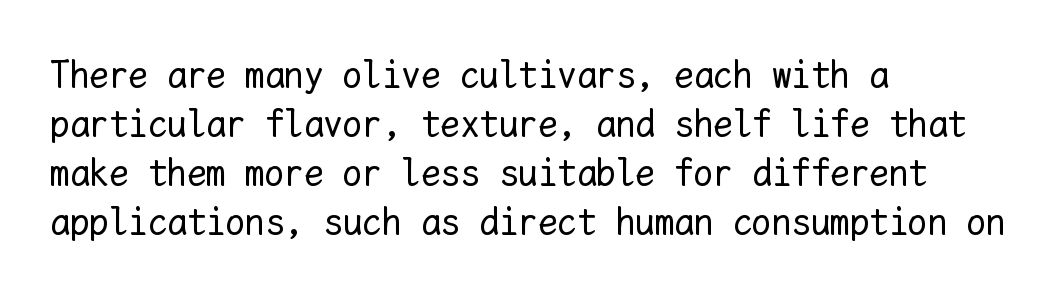
Upright lettering throughout. The rendering keeps characters at their native spacing. If you drew a ruler down the left edge, every line would touch it. The characters are drawn with everyday or finer stroke widths. The space beneath each line is pristine and unruled.
